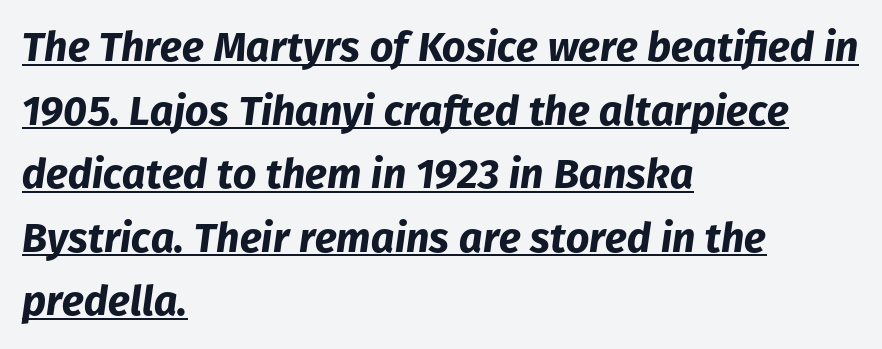
The image shows 41 px bold type, italic (leaning right); set left-aligned, normal line spacing (1.55x), normal letter spacing, underlined; low stroke contrast and a medium x-height.
